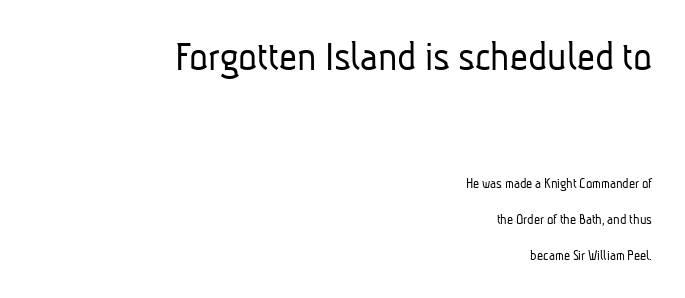
Q: Is the text bold? A: No.
Q: Is the typeface a serif or a sans-serif typeface? A: Sans-serif.
Q: Is the text underlined? A: No.
Q: How is the paragraph aligned? A: Right-aligned.
Q: Is the spacing between letters normal or unusually wide? A: Normal.
Q: Is the spacing between lines tight, normal or loose? A: Loose.
Q: Which block of text is set in a larger size, the first (top) or the second (bottom)? A: The first (top) one.
Q: Width (condensed, normal, or wide)? A: Condensed.
Q: Stroke contrast? A: Low.
Q: x-height? A: Medium.
Q: Monospaced? A: No.
